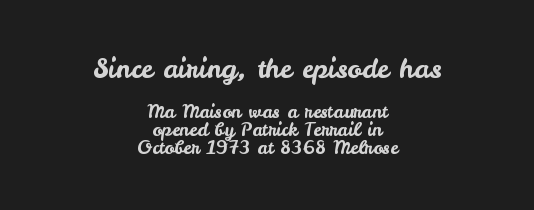
Q: Is the text italic (slanted)? A: Yes.
Q: Is the text underlined? A: No.
Q: How is the paragraph aligned? A: Centered.
Q: Is the spacing between letters normal or unusually wide? A: Normal.
Q: Is the spacing between lines tight, normal or loose? A: Tight.
Q: Which block of text is set in a larger size, the first (top) or the second (bottom)? A: The first (top) one.
